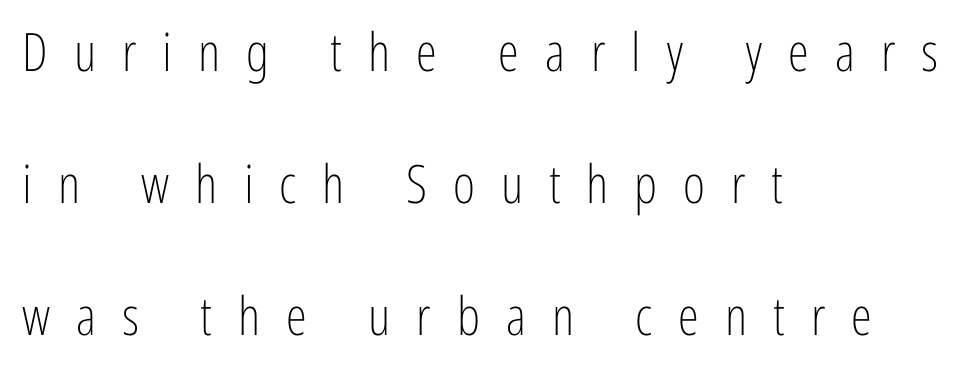
The letterforms sit at book weight or below. A clean baseline with only descenders dipping below it. This is the regular roman posture of the typeface. Observe the absence of serifs on each vertical stroke in this sample. Varying glyph widths throughout — classic text-font behaviour.
